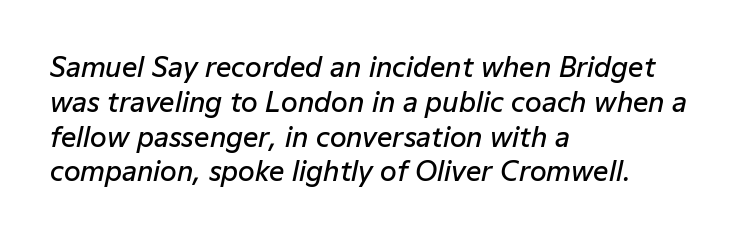
Q: Is the text bold? A: Semi-bold.
Q: Is the text italic (slanted)? A: Yes, it leans right by about 12 degrees.
Q: Is the text underlined? A: No.
Q: How is the paragraph aligned? A: Left-aligned.
Q: Is the spacing between letters normal or unusually wide? A: Normal.
Q: Is the spacing between lines tight, normal or loose? A: Normal.
